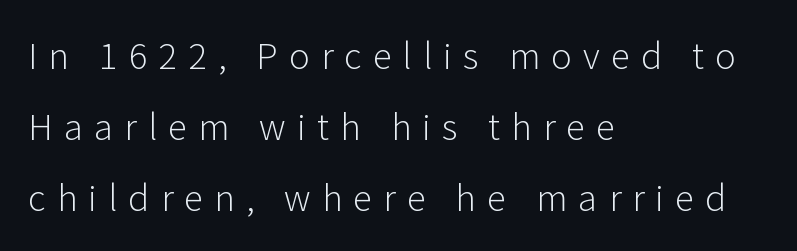
What stands out about the letter spacing? Its width — letters are far apart. Letters have the restrained weight of plain body copy at most. No feet cap the strokes, marking this as sans-serif type. Decoration check: the copy has no underline.
